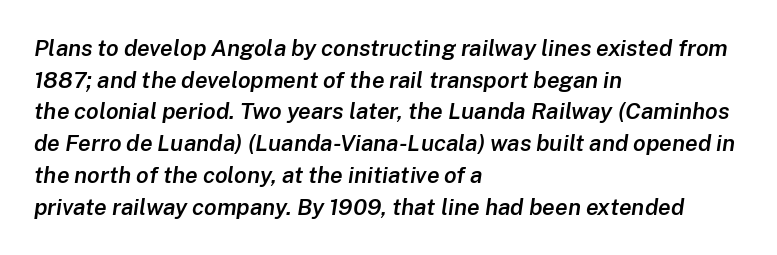
{"italic": "yes", "lean": "right", "slant_degrees": 8, "bold": "semi", "underline": "no", "align": "left", "line_spacing": "normal", "line_spacing_ratio": 1.38, "letter_spacing": "normal", "letter_spacing_em": 0.0, "glyph_px": 23}
